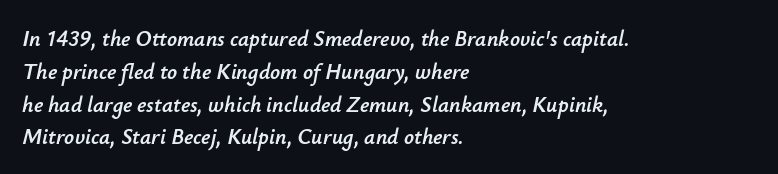
{"italic": "yes", "lean": "right", "slant_degrees": 12, "underline": "no", "align": "left", "line_spacing": "normal", "line_spacing_ratio": 1.49, "letter_spacing": "normal", "letter_spacing_em": 0.0, "glyph_px": 22}
